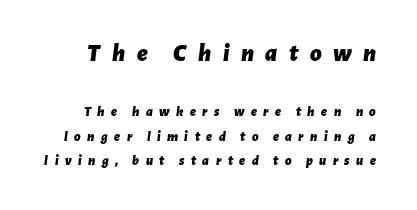
The image shows 25 px bold type, italic (leaning right); set line spacing 1.74x, unusually wide letter spacing (+0.46 em), not underlined; the first (top) block is 1.79x larger.
